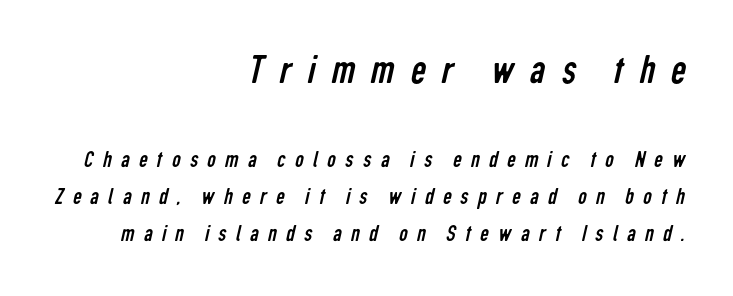
{"serif": "no", "bold": "no", "weight": "regular", "width": "condensed", "stroke_contrast": "low", "x_height": "medium", "monospaced": "no", "underline": "no", "align": "right", "line_spacing": "normal", "line_spacing_ratio": 1.54, "letter_spacing": "wide", "letter_spacing_em": 0.39, "larger_block": "first", "size_ratio": 1.75, "glyph_px": 42}
